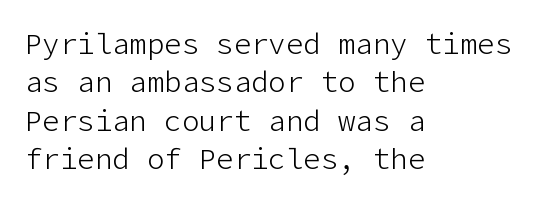
Q: Is the text bold? A: No.
Q: Is the text italic (slanted)? A: No, it is upright.
Q: Is the typeface a serif or a sans-serif typeface? A: Sans-serif.
Q: Is the text underlined? A: No.
Q: How is the paragraph aligned? A: Left-aligned.
Q: Is the spacing between letters normal or unusually wide? A: Normal.
Q: Is the spacing between lines tight, normal or loose? A: Normal.
Q: Width (condensed, normal, or wide)? A: Normal.
Q: Stroke contrast? A: Low.
Q: x-height? A: Medium.
